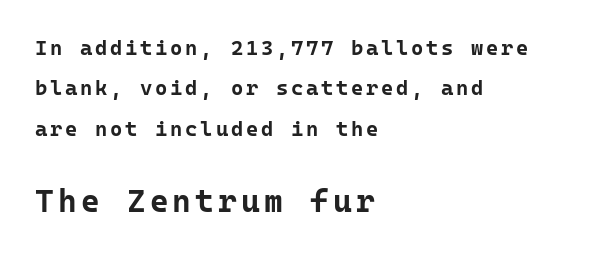
Spacing verdict: monospaced, one width for all characters. How heavy is the stroke? Heavy — this is a bold. Style check: upright. Underlining? Definitely not there. The text block is weighted toward the left margin, trailing off unevenly rightward. Whoever set this chose breathing room over compactness in the vertical rhythm.
